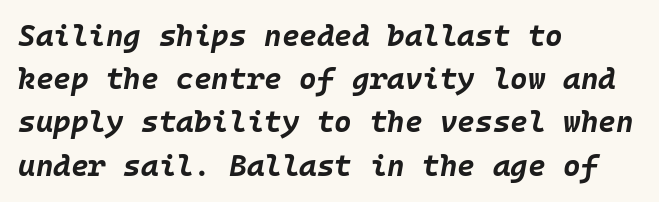
The image shows 30 px bold type, italic (leaning right), monospaced; set left-aligned, normal line spacing (1.44x), normal letter spacing, not underlined; low stroke contrast and a large x-height.
